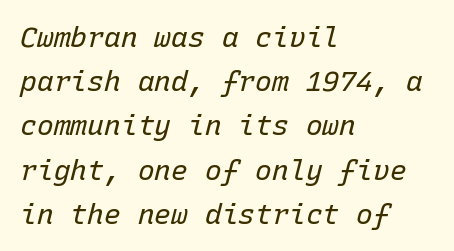
The image shows 28 px regular-weight type, italic (leaning right), monospaced; set left-aligned, normal line spacing (1.58x), normal letter spacing, not underlined; low stroke contrast and a medium x-height.
